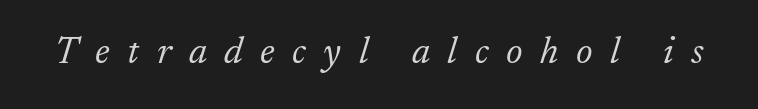
{"serif": "yes", "italic": "yes", "lean": "right", "slant_degrees": 17, "bold": "no", "weight": "light", "width": "normal", "stroke_contrast": "low", "x_height": "small", "monospaced": "no", "underline": "no", "letter_spacing": "wide", "letter_spacing_em": 0.46, "glyph_px": 38}
